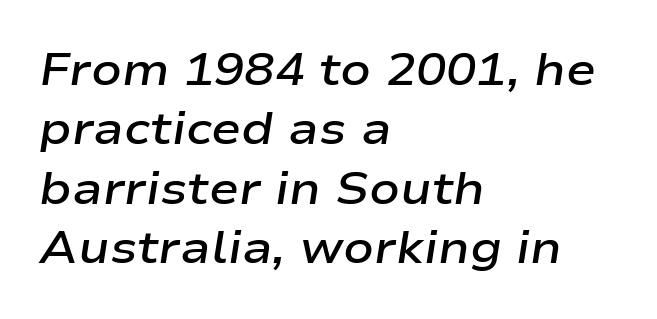
{"italic": "yes", "lean": "right", "slant_degrees": 9, "bold": "semi", "weight": "semibold", "width": "wide", "stroke_contrast": "low", "x_height": "medium", "monospaced": "no", "underline": "no", "align": "left", "line_spacing": "normal", "line_spacing_ratio": 1.32, "letter_spacing": "normal", "letter_spacing_em": 0.0, "glyph_px": 45}
